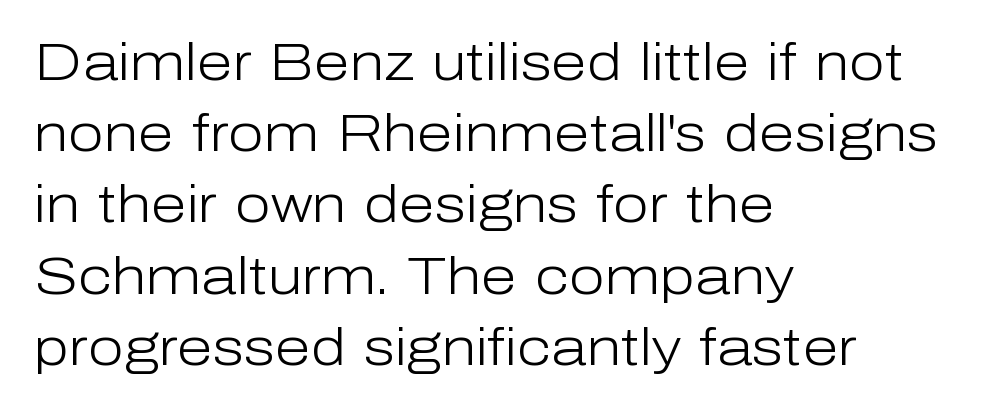
The image shows 52 px light sans-serif type, upright; set left-aligned, normal line spacing (1.37x), normal letter spacing, not underlined; low stroke contrast and a medium x-height.
